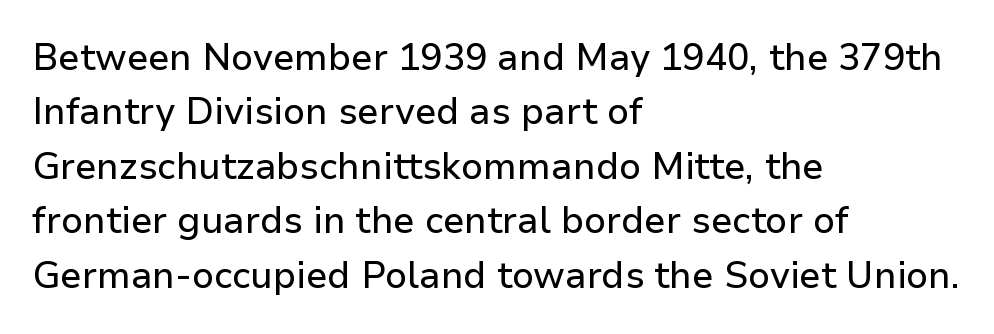
{"serif": "no", "italic": "no", "width": "normal", "stroke_contrast": "low", "x_height": "medium", "monospaced": "no", "underline": "no", "align": "left", "line_spacing": "normal", "line_spacing_ratio": 1.47, "letter_spacing": "normal", "letter_spacing_em": 0.0, "glyph_px": 37}
